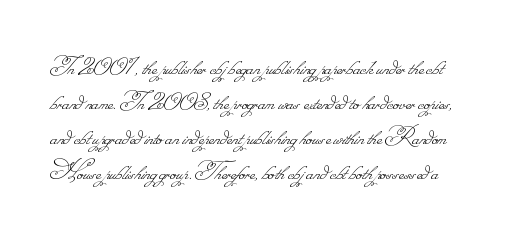
Here the glyphs are tracked normally, forming tight word shapes. The specimen omits any rule beneath the text block's lines. Evenly set lines give the paragraph a standard silhouette. The strokes carry an ordinary text weight at most.
